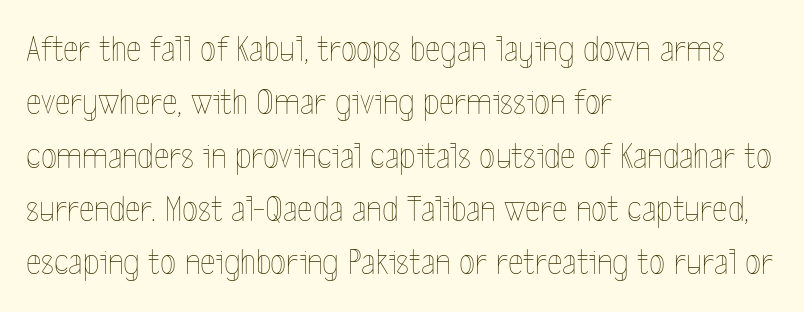
The image shows 37 px thin, condensed type, upright; set left-aligned, normal line spacing (1.44x), normal letter spacing, not underlined; a medium x-height.
